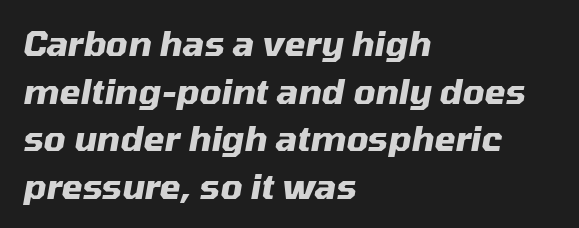
Stroke thickness is high; the sample reads as a true bold. Descenders are the only things crossing below the line. The lines are quadded left. The space between consecutive lines is moderate.
